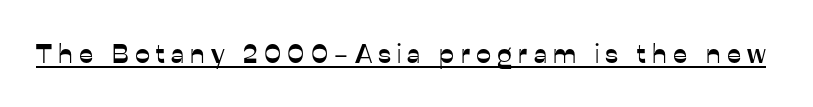
Q: Is the text italic (slanted)? A: No, it is upright.
Q: Is the text underlined? A: Yes.
Q: Is the spacing between letters normal or unusually wide? A: Unusually wide.
